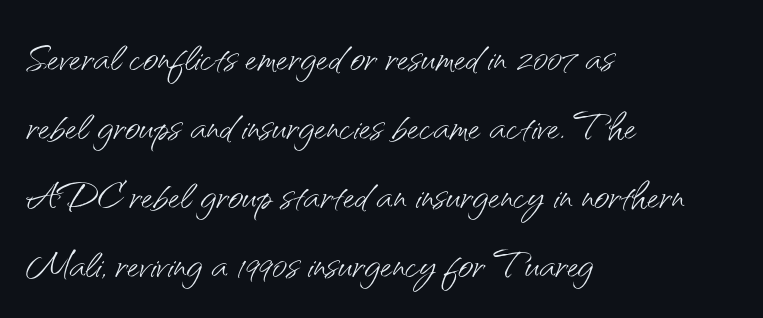
Q: Is the text bold? A: No.
Q: Is the text italic (slanted)? A: Yes.
Q: Is the typeface a serif or a sans-serif typeface? A: Sans-serif.
Q: Is the text underlined? A: No.
Q: How is the paragraph aligned? A: Left-aligned.
Q: Is the spacing between letters normal or unusually wide? A: Normal.
Q: Is the spacing between lines tight, normal or loose? A: Normal.
Q: Width (condensed, normal, or wide)? A: Normal.
Q: Stroke contrast? A: Medium.
Q: x-height? A: Small.
Q: Monospaced? A: No.
